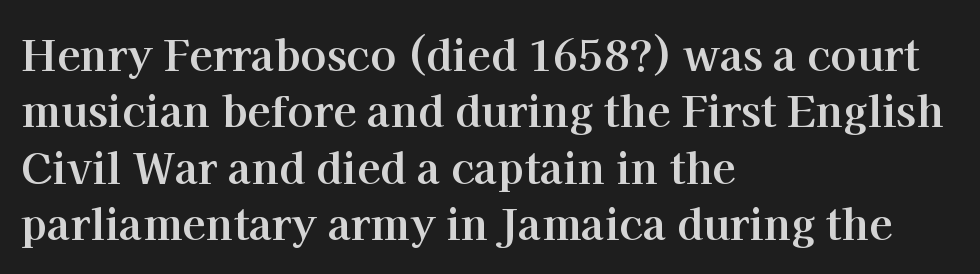
Think of a printed novel: that variable character pitch is what you see here. Letter spacing: default. A normal amount of white space separates one row of letters from the next. Clear beneath every line of the passage. The font's upright variant was chosen for this text.
